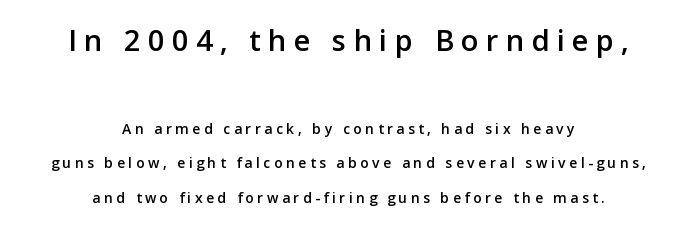
In terms of weight, the rendering is demibold, just under bold. Widely set lines give the paragraph a tall, airy silhouette. The lines in this sample share a center point and differ in where they start and stop. The letters advance in unequal steps, a hallmark of proportional type. Rendered with straight, roman letterforms. To sum up the face: it is a sans, with no serifs.
